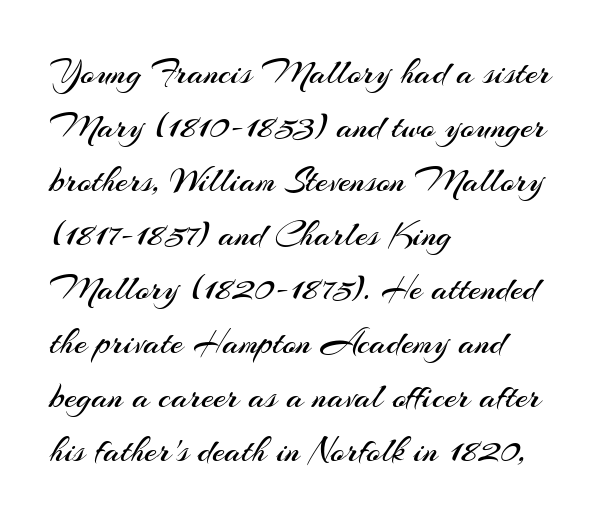
Q: Is the text bold? A: No.
Q: Is the text italic (slanted)? A: Yes.
Q: Is the typeface a serif or a sans-serif typeface? A: Sans-serif.
Q: Is the text underlined? A: No.
Q: How is the paragraph aligned? A: Left-aligned.
Q: Is the spacing between letters normal or unusually wide? A: Normal.
Q: Is the spacing between lines tight, normal or loose? A: Normal.
Q: Width (condensed, normal, or wide)? A: Normal.
Q: Stroke contrast? A: Medium.
Q: x-height? A: Small.
Q: Monospaced? A: No.
